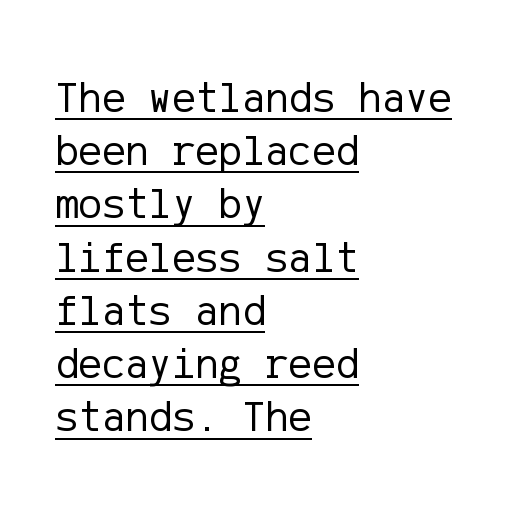
The image shows 44 px regular-weight sans-serif type, upright; set left-aligned, line spacing 1.21x, normal letter spacing, underlined; low stroke contrast and a medium x-height.
